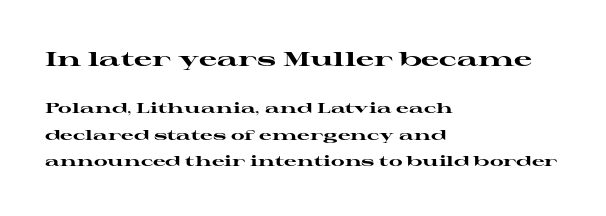
The image shows 20 px bold type, upright; set left-aligned, line spacing 1.87x, normal letter spacing, not underlined; the first (top) block is 1.43x larger.
